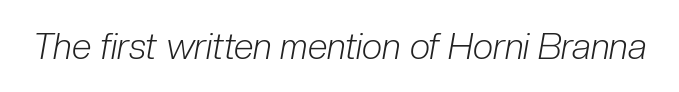
The image shows 36 px light, condensed type, italic (leaning right); set normal letter spacing, not underlined; low stroke contrast and a medium x-height.
